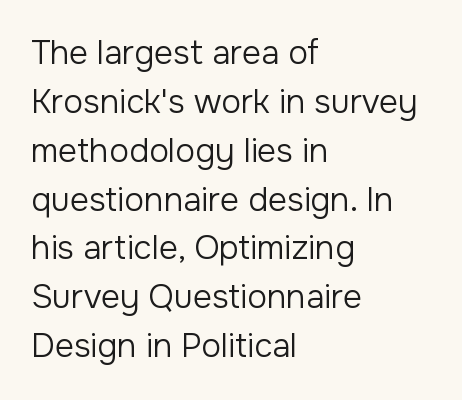
Q: Is the text bold? A: No.
Q: Is the text italic (slanted)? A: No, it is upright.
Q: Is the typeface a serif or a sans-serif typeface? A: Sans-serif.
Q: Is the text underlined? A: No.
Q: How is the paragraph aligned? A: Left-aligned.
Q: Is the spacing between letters normal or unusually wide? A: Normal.
Q: Is the spacing between lines tight, normal or loose? A: Normal.
Q: Width (condensed, normal, or wide)? A: Normal.
Q: Stroke contrast? A: Low.
Q: x-height? A: Medium.
Q: Monospaced? A: No.
